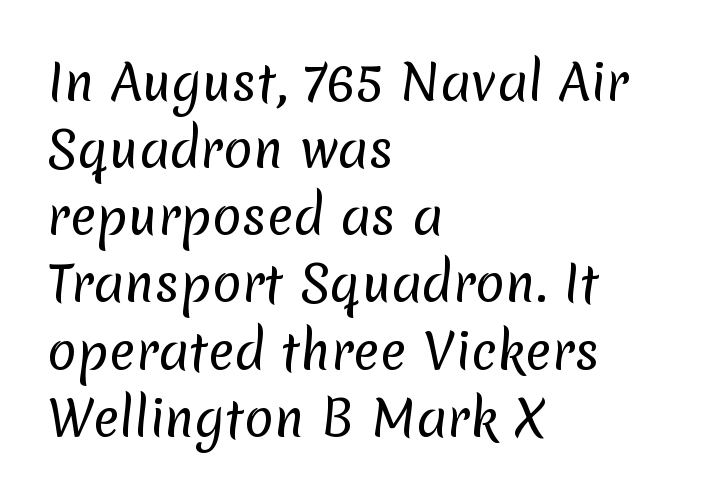
Clear beneath every line of the passage. The typeface has the unassuming heft of standard copy or less. Glyph-to-glyph distance matches everyday printed text. The rows are spaced the way most documents space them. These lines are rendered in a variable-pitch font.
